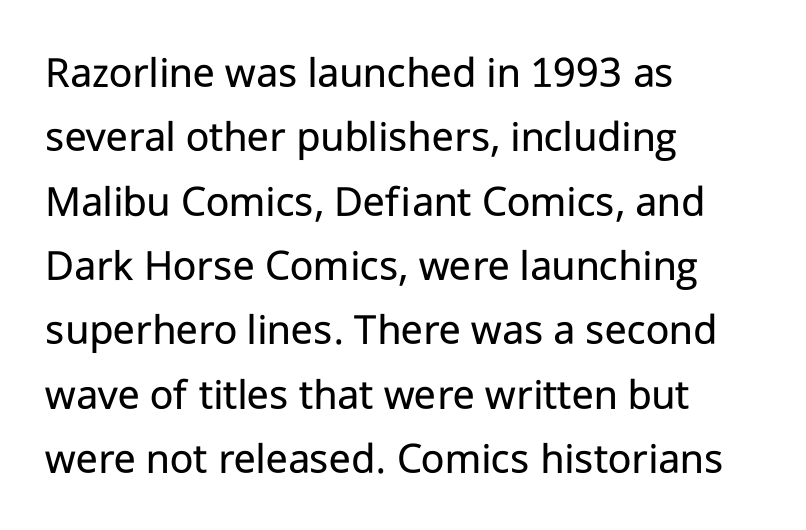
The image shows 45 px regular-weight sans-serif type, upright; set left-aligned, normal line spacing (1.43x), normal letter spacing, not underlined; low stroke contrast and a medium x-height.
